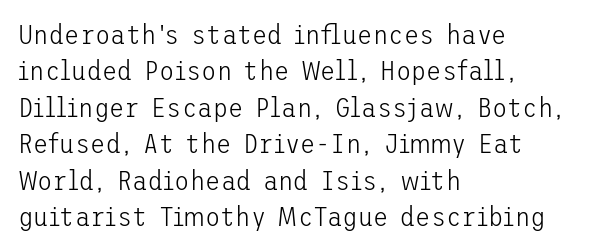
{"serif": "no", "italic": "no", "bold": "no", "weight": "light", "width": "normal", "stroke_contrast": "low", "x_height": "medium", "underline": "no", "align": "left", "line_spacing": "normal", "line_spacing_ratio": 1.3, "letter_spacing": "normal", "letter_spacing_em": 0.0, "glyph_px": 28}
